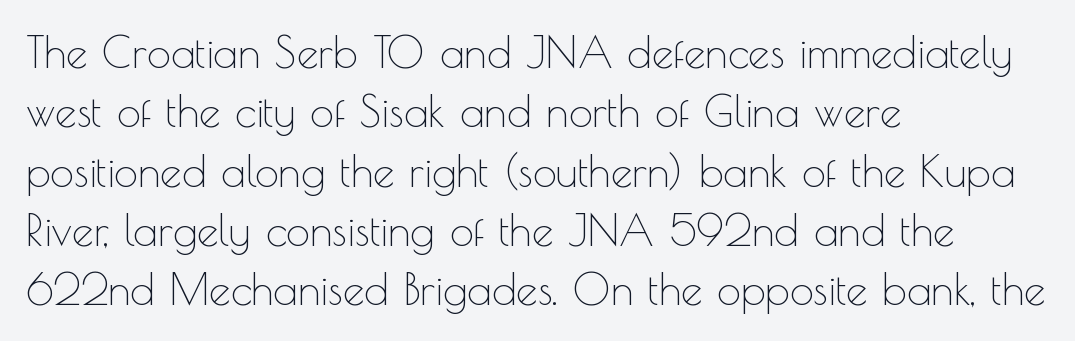
Q: Is the text bold? A: No.
Q: Is the text italic (slanted)? A: No, it is upright.
Q: Is the typeface a serif or a sans-serif typeface? A: Sans-serif.
Q: Is the text underlined? A: No.
Q: How is the paragraph aligned? A: Left-aligned.
Q: Is the spacing between letters normal or unusually wide? A: Normal.
Q: Is the spacing between lines tight, normal or loose? A: Normal.
Q: Width (condensed, normal, or wide)? A: Normal.
Q: x-height? A: Small.
Q: Monospaced? A: No.
